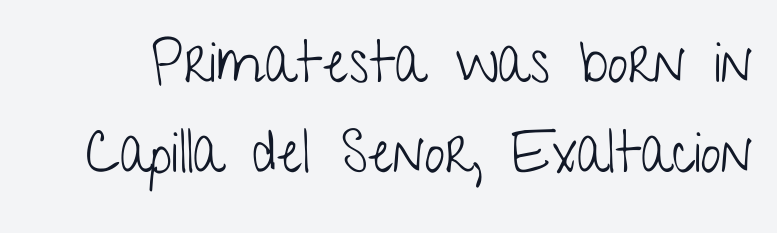
The image shows 58 px light, condensed sans-serif type, upright; set normal line spacing (1.56x), normal letter spacing, not underlined; low stroke contrast and a medium x-height.
